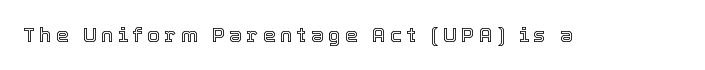
The image shows 21 px text type, upright; set unusually wide letter spacing (+0.2 em), not underlined.
